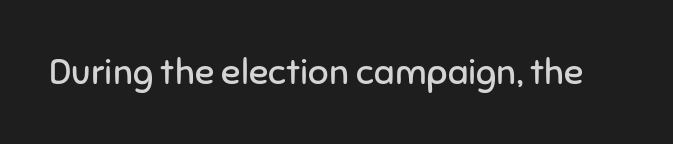
The image shows 36 px regular-weight sans-serif type, upright; set normal letter spacing, not underlined; low stroke contrast and a medium x-height.
